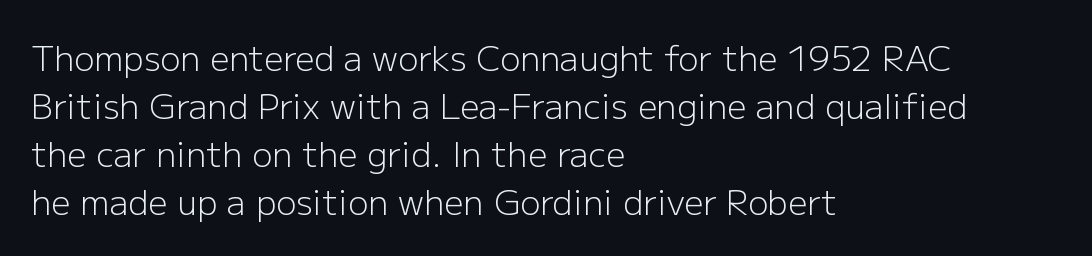
Look at the bottom of the vertical strokes: they stop flat, with no serifs. Just letters on the line, the space beneath them empty. Varying glyph widths throughout — classic text-font behaviour. Left-aligned paragraph, ragged on the right. Short note: letters normally spaced. The typesetting does not lean heavy: it is not bold.
